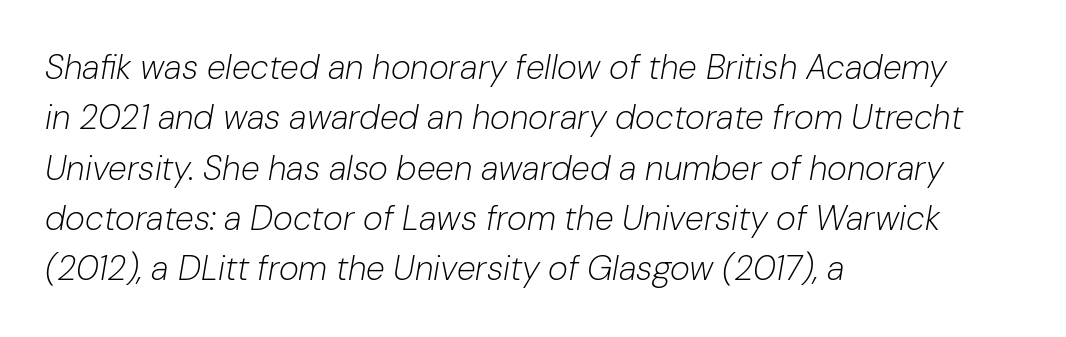
The space directly below the letters is spotless. The passage shown has conventional tracking throughout. Baseline-to-baseline distance is the conventional proportion of letter height. Note the varied advance widths — an 'i' is clearly narrower than an 'm'.
